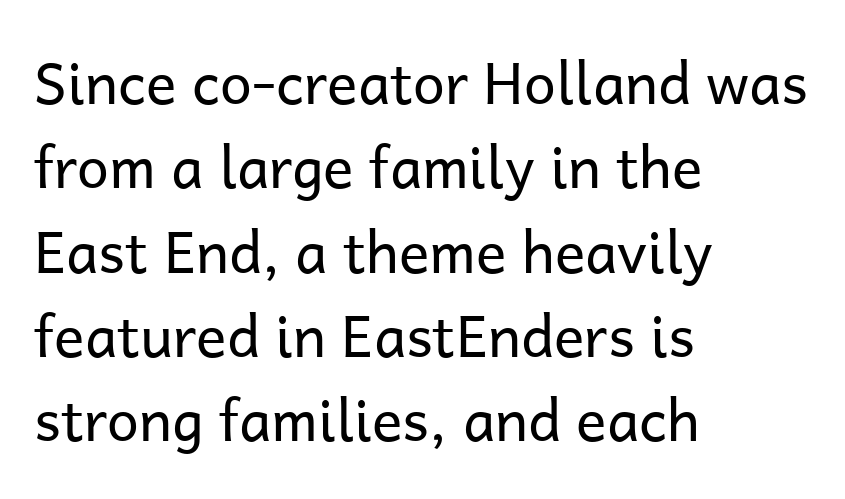
{"serif": "no", "italic": "no", "bold": "no", "weight": "regular", "width": "normal", "stroke_contrast": "low", "x_height": "medium", "monospaced": "no", "underline": "no", "align": "left", "line_spacing": "normal", "line_spacing_ratio": 1.48, "letter_spacing": "normal", "letter_spacing_em": 0.0, "glyph_px": 57}
